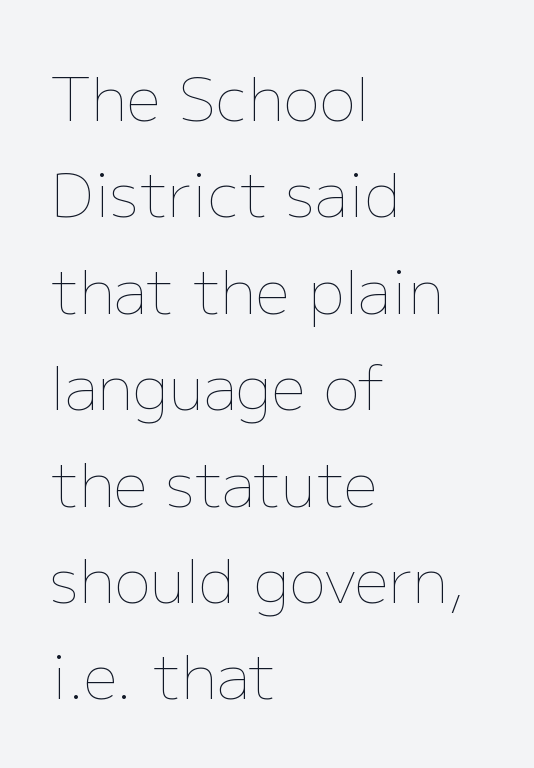
{"italic": "no", "bold": "no", "weight": "thin", "width": "normal", "stroke_contrast": "low", "x_height": "medium", "monospaced": "no", "underline": "no", "align": "left", "line_spacing": "normal", "line_spacing_ratio": 1.58, "letter_spacing": "normal", "letter_spacing_em": 0.0, "glyph_px": 61}
